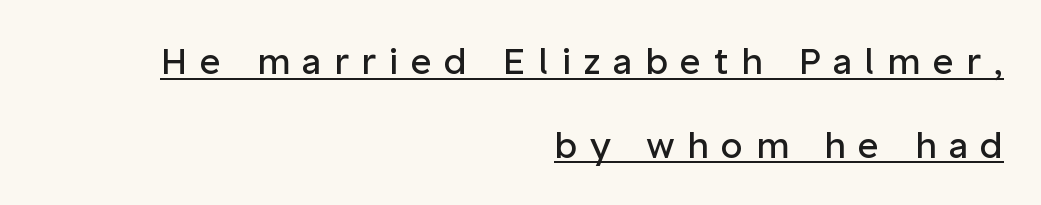
Substantial extra tracking has been applied to these lines. The characters display no serif detailing; their extremities are plain. Notice how a bar underscores the lettering throughout. You can tell it's not italic because the verticals are truly vertical. One-word summary of the alignment: right.
